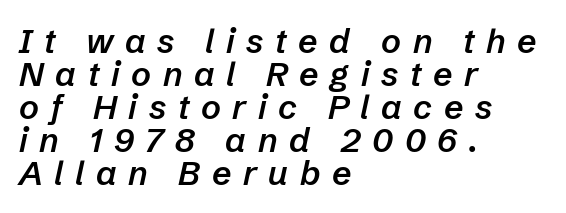
The image shows 34 px semibold type, italic (leaning right); set left-aligned, tight line spacing (0.97x), unusually wide letter spacing (+0.34 em), not underlined; low stroke contrast and a medium x-height.
